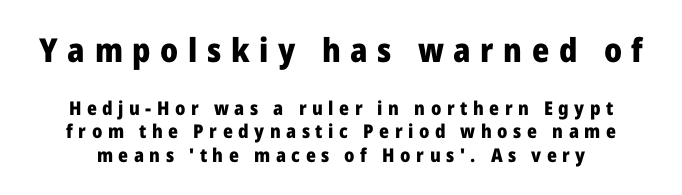
Does extra space separate the letters? Yes, quite a lot of it. Underline: absent. Of the two passages, the one on top uses the larger point size. Stroke thickness is high; the sample reads as a true bold. The font's upright variant was chosen for this text.
